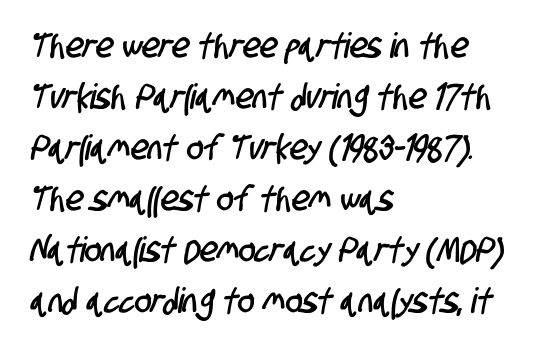
Q: Is the typeface a serif or a sans-serif typeface? A: Sans-serif.
Q: Is the text underlined? A: No.
Q: How is the paragraph aligned? A: Left-aligned.
Q: Is the spacing between letters normal or unusually wide? A: Normal.
Q: Is the spacing between lines tight, normal or loose? A: Normal.
Q: Width (condensed, normal, or wide)? A: Condensed.
Q: Stroke contrast? A: Low.
Q: x-height? A: Large.
Q: Monospaced? A: No.
